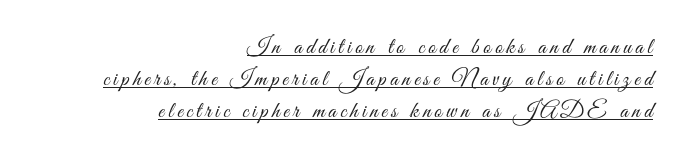
{"bold": "no", "underline": "yes", "align": "right", "line_spacing": "normal", "line_spacing_ratio": 1.4, "glyph_px": 23}
